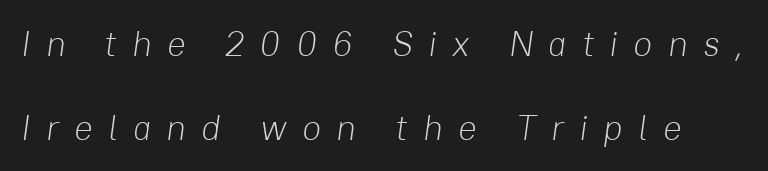
{"italic": "yes", "lean": "right", "slant_degrees": 8, "bold": "no", "weight": "light", "width": "normal", "stroke_contrast": "low", "x_height": "medium", "monospaced": "no", "underline": "no", "line_spacing": "loose", "line_spacing_ratio": 2.39, "letter_spacing": "wide", "letter_spacing_em": 0.43, "glyph_px": 35}
